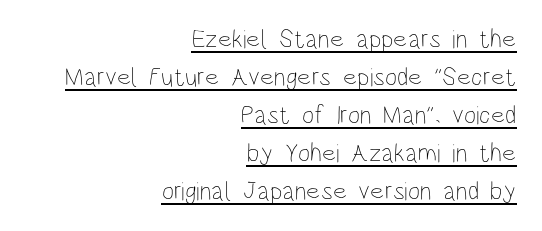
The image shows 26 px text type, upright; set right-aligned, normal line spacing (1.46x), normal letter spacing, underlined.
